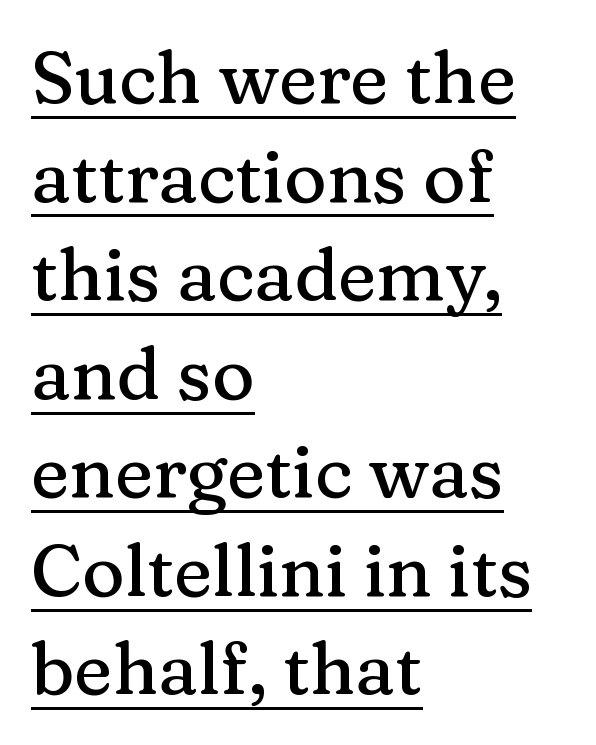
Q: Is the text italic (slanted)? A: No, it is upright.
Q: Is the typeface a serif or a sans-serif typeface? A: Serif.
Q: Is the text underlined? A: Yes.
Q: How is the paragraph aligned? A: Left-aligned.
Q: Is the spacing between letters normal or unusually wide? A: Normal.
Q: Is the spacing between lines tight, normal or loose? A: Normal.
Q: Width (condensed, normal, or wide)? A: Normal.
Q: Stroke contrast? A: Medium.
Q: x-height? A: Medium.
Q: Monospaced? A: No.
